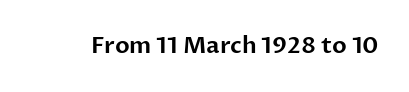
{"italic": "no", "underline": "no", "letter_spacing": "normal", "letter_spacing_em": 0.0, "glyph_px": 23}
